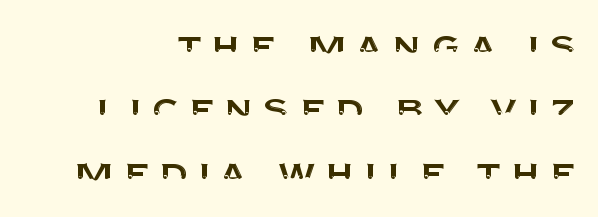
Honestly, there is no underline to notice here at all. Tall strokes in this sample are plumb rather than angled. A typesetter would call this proportional, since set widths differ per character. Note: no serifs on the glyphs. The vertical gap from one line to the next is medium.
